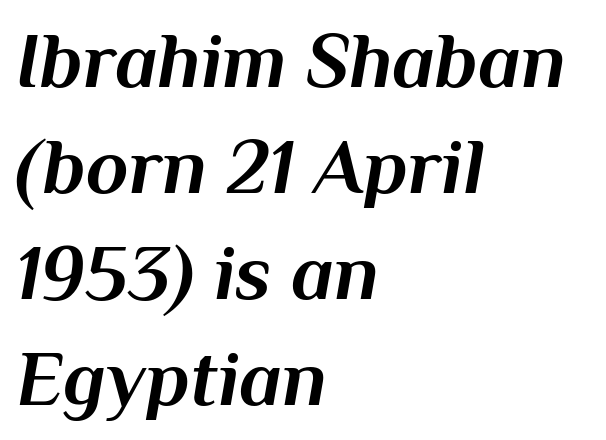
{"italic": "yes", "lean": "right", "slant_degrees": 10, "bold": "yes", "weight": "bold", "width": "normal", "stroke_contrast": "medium", "x_height": "medium", "monospaced": "no", "underline": "no", "align": "left", "line_spacing": "normal", "line_spacing_ratio": 1.36, "letter_spacing": "normal", "letter_spacing_em": 0.0, "glyph_px": 78}
